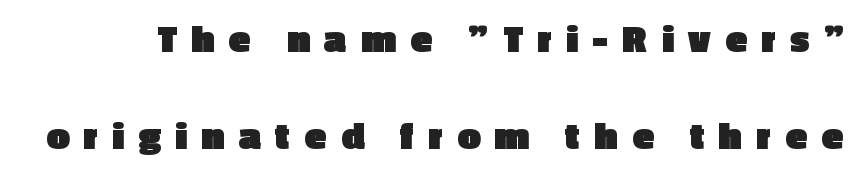
A roman cut, with each character standing at attention. Notice the wide empty band between every row — that's loose leading. Stroke thickness is high; the sample reads as a true bold. Descender tails drop into unmarked territory.
